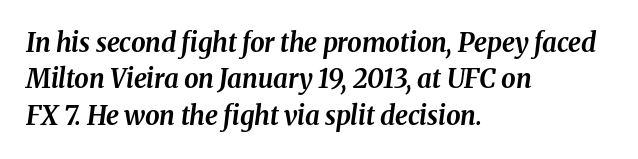
Q: Is the text bold? A: Yes.
Q: Is the text italic (slanted)? A: Yes, it leans right by about 8 degrees.
Q: Is the text underlined? A: No.
Q: How is the paragraph aligned? A: Left-aligned.
Q: Is the spacing between letters normal or unusually wide? A: Normal.
Q: Is the spacing between lines tight, normal or loose? A: Normal.
